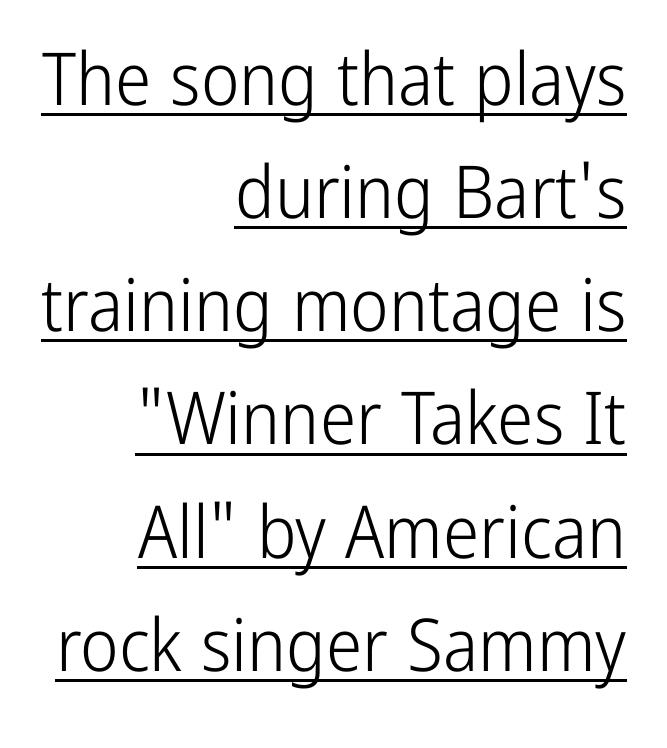
{"serif": "no", "italic": "no", "bold": "no", "weight": "light", "width": "condensed", "stroke_contrast": "low", "x_height": "medium", "monospaced": "no", "underline": "yes", "align": "right", "line_spacing": "normal", "line_spacing_ratio": 1.55, "letter_spacing": "normal", "letter_spacing_em": 0.0, "glyph_px": 73}
